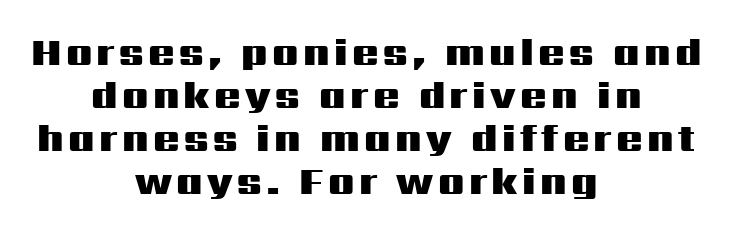
The image shows 39 px heavy, wide sans-serif type, upright; set centered, tight line spacing (1.1x), not underlined; medium stroke contrast and a medium x-height.
